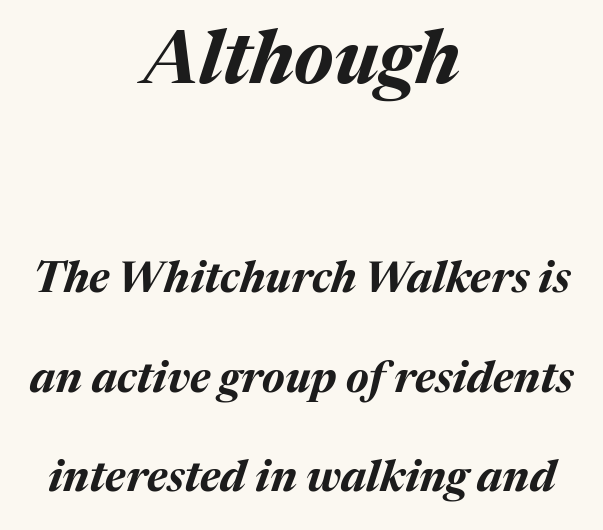
Q: Is the text bold? A: Yes.
Q: Is the text italic (slanted)? A: Yes, it leans right by about 17 degrees.
Q: Is the text underlined? A: No.
Q: How is the paragraph aligned? A: Centered.
Q: Is the spacing between letters normal or unusually wide? A: Normal.
Q: Is the spacing between lines tight, normal or loose? A: Loose.
Q: Which block of text is set in a larger size, the first (top) or the second (bottom)? A: The first (top) one.
Q: Width (condensed, normal, or wide)? A: Normal.
Q: Stroke contrast? A: Medium.
Q: x-height? A: Medium.
Q: Monospaced? A: No.
